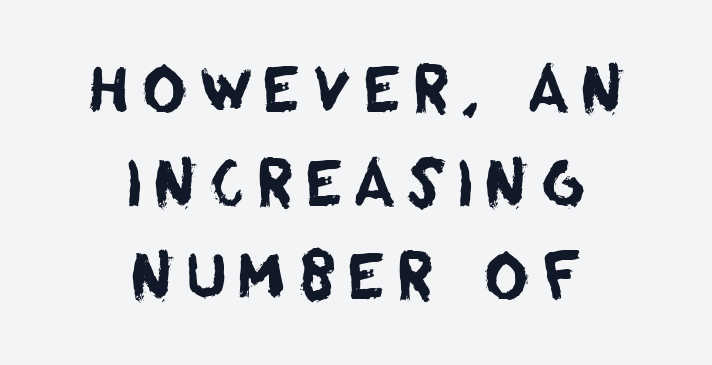
{"serif": "no", "width": "normal", "stroke_contrast": "low", "x_height": "large", "monospaced": "no", "underline": "no", "align": "center", "line_spacing": "normal", "line_spacing_ratio": 1.51, "glyph_px": 62}
